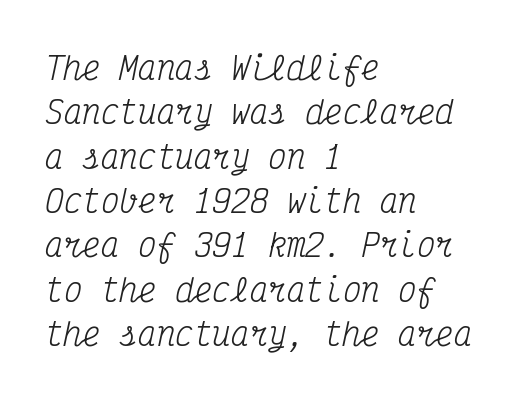
{"serif": "yes", "italic": "yes", "lean": "right", "slant_degrees": 12, "bold": "no", "weight": "regular", "width": "condensed", "stroke_contrast": "medium", "x_height": "medium", "monospaced": "yes", "underline": "no", "align": "left", "line_spacing": "normal", "line_spacing_ratio": 1.43, "letter_spacing": "normal", "letter_spacing_em": 0.0, "glyph_px": 31}
